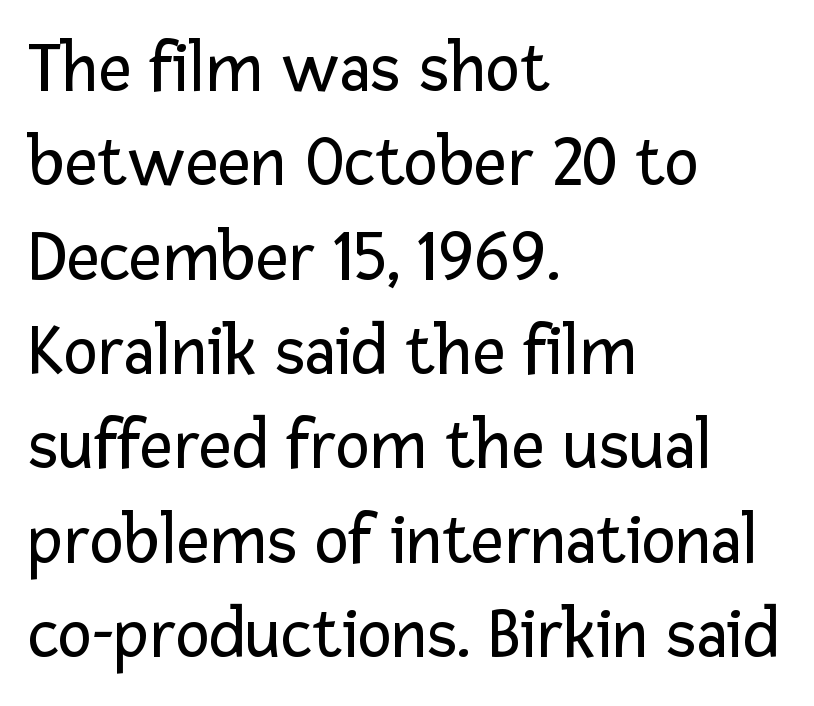
The image shows 72 px regular-weight sans-serif type, upright; set left-aligned, normal line spacing (1.31x), normal letter spacing, not underlined; low stroke contrast and a medium x-height.
